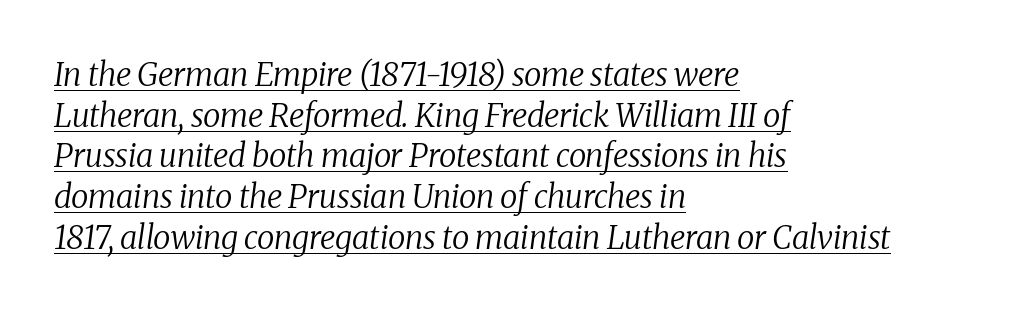
The image shows 32 px regular-weight serif type, italic (leaning right); set left-aligned, normal line spacing (1.27x), normal letter spacing, underlined; medium stroke contrast and a medium x-height.
